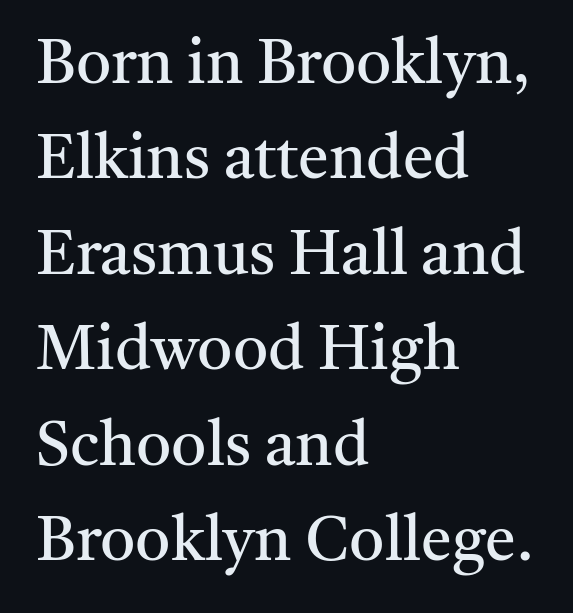
The image shows 62 px regular-weight serif type, upright; set left-aligned, normal line spacing (1.54x), normal letter spacing, not underlined; medium stroke contrast and a medium x-height.
